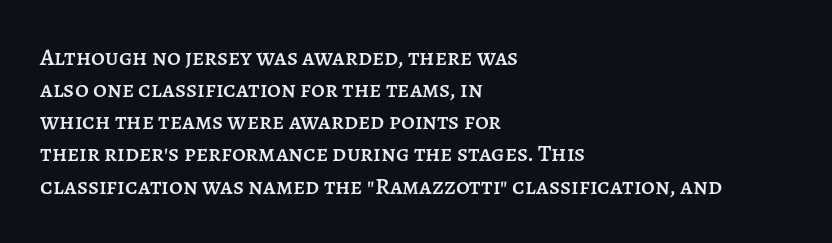
{"italic": "no", "underline": "no", "align": "left", "line_spacing": "normal", "line_spacing_ratio": 1.34, "letter_spacing": "normal", "letter_spacing_em": 0.0, "glyph_px": 24}
